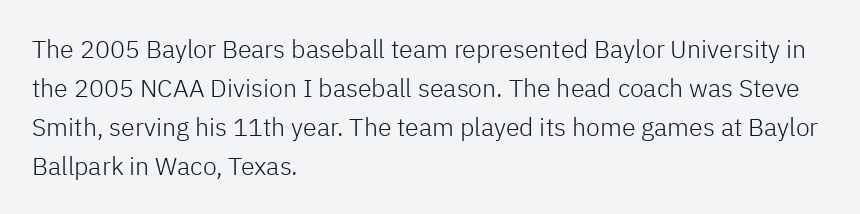
The image shows 25 px text type, upright; set left-aligned, normal line spacing (1.56x), normal letter spacing, not underlined.
